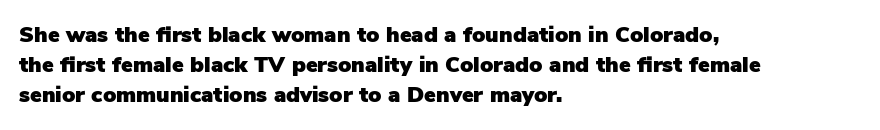
Q: Is the text italic (slanted)? A: No, it is upright.
Q: Is the text underlined? A: No.
Q: How is the paragraph aligned? A: Left-aligned.
Q: Is the spacing between letters normal or unusually wide? A: Normal.
Q: Is the spacing between lines tight, normal or loose? A: Normal.
